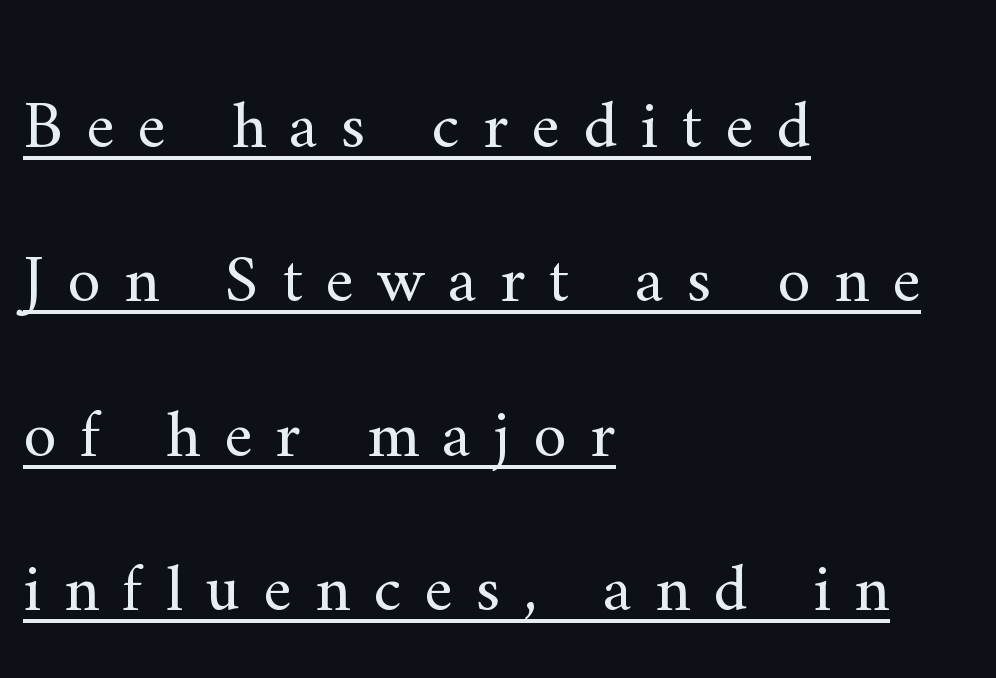
The image shows 68 px regular-weight serif type, upright; set left-aligned, loose line spacing (2.27x), unusually wide letter spacing (+0.34 em), underlined; medium stroke contrast and a small x-height.
